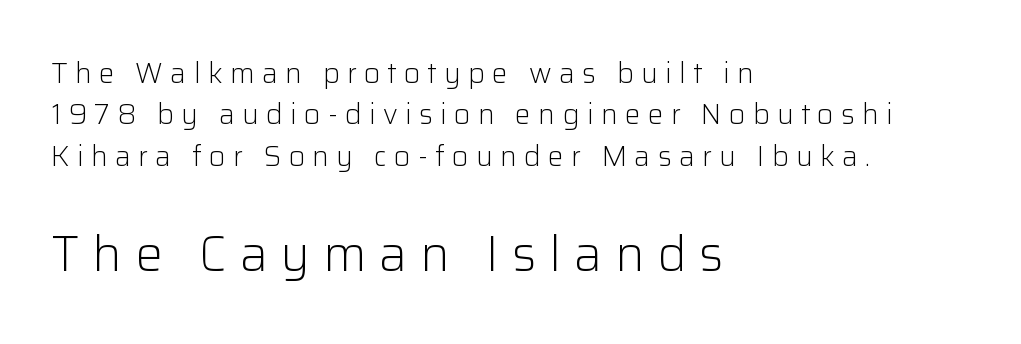
Q: Is the text bold? A: No.
Q: Is the text italic (slanted)? A: No, it is upright.
Q: Is the typeface a serif or a sans-serif typeface? A: Sans-serif.
Q: Is the text underlined? A: No.
Q: How is the paragraph aligned? A: Left-aligned.
Q: Is the spacing between letters normal or unusually wide? A: Unusually wide.
Q: Is the spacing between lines tight, normal or loose? A: Normal.
Q: Which block of text is set in a larger size, the first (top) or the second (bottom)? A: The second (bottom) one.
Q: Width (condensed, normal, or wide)? A: Normal.
Q: Stroke contrast? A: Low.
Q: x-height? A: Medium.
Q: Monospaced? A: No.
